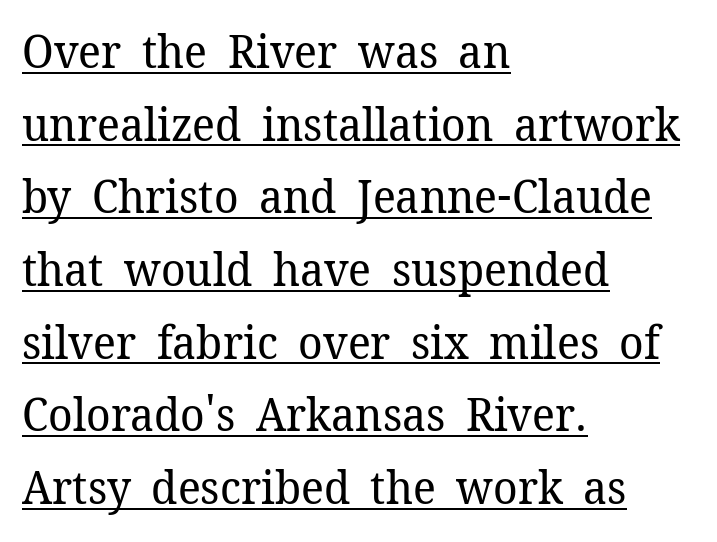
{"serif": "yes", "italic": "no", "bold": "no", "weight": "regular", "width": "normal", "stroke_contrast": "low", "x_height": "medium", "monospaced": "no", "underline": "yes", "align": "left", "line_spacing": "normal", "line_spacing_ratio": 1.58, "letter_spacing": "normal", "letter_spacing_em": 0.0, "glyph_px": 46}
